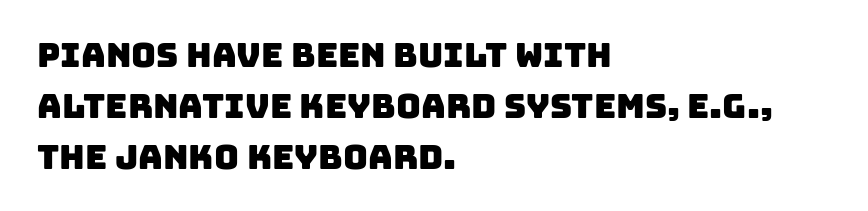
The image shows 34 px sans-serif type; set left-aligned, normal line spacing (1.5x), normal letter spacing, not underlined; low stroke contrast and a large x-height.
